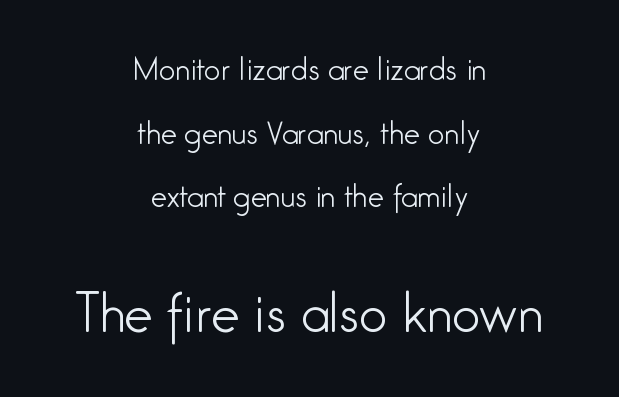
{"serif": "no", "italic": "no", "bold": "no", "weight": "light", "width": "condensed", "stroke_contrast": "low", "x_height": "medium", "monospaced": "no", "underline": "no", "align": "center", "line_spacing": "loose", "line_spacing_ratio": 2.19, "letter_spacing": "normal", "letter_spacing_em": 0.0, "larger_block": "second", "size_ratio": 1.72, "glyph_px": 50}
